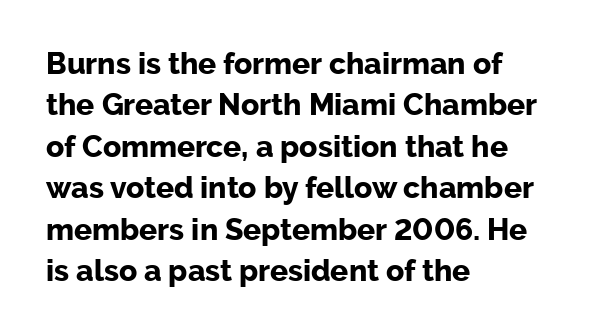
The image shows 30 px bold sans-serif type, upright; set left-aligned, normal line spacing (1.38x), normal letter spacing, not underlined; low stroke contrast and a medium x-height.
